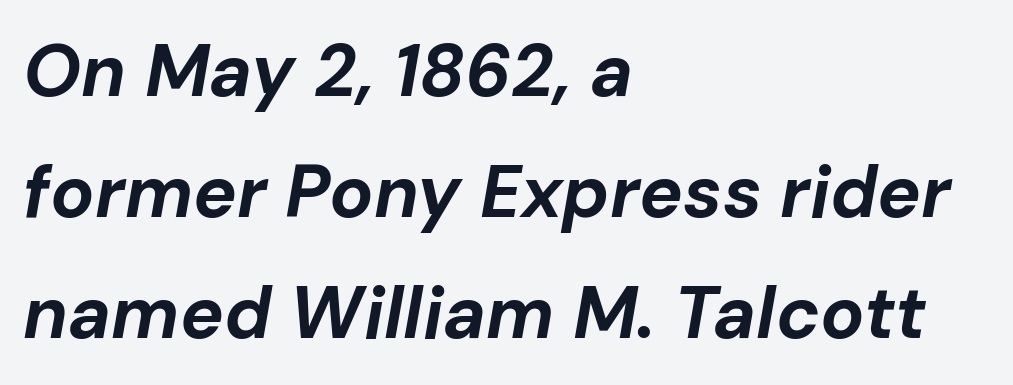
The image shows 73 px bold type, italic (leaning right); set left-aligned, normal line spacing (1.66x), normal letter spacing, not underlined; low stroke contrast and a medium x-height.
